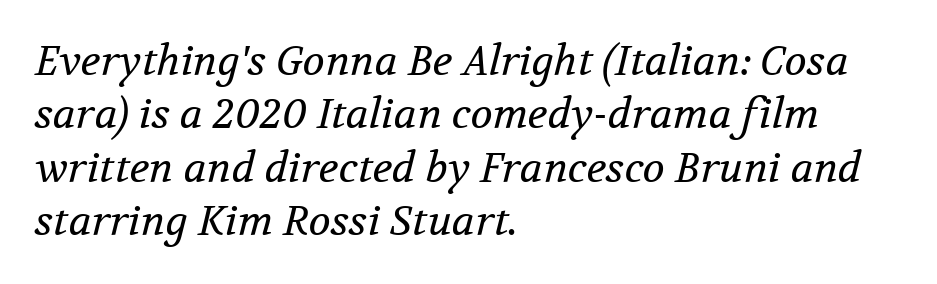
Q: Is the text bold? A: No.
Q: Is the text italic (slanted)? A: Yes, it leans right by about 12 degrees.
Q: Is the typeface a serif or a sans-serif typeface? A: Serif.
Q: Is the text underlined? A: No.
Q: How is the paragraph aligned? A: Left-aligned.
Q: Is the spacing between letters normal or unusually wide? A: Normal.
Q: Is the spacing between lines tight, normal or loose? A: Normal.
Q: Width (condensed, normal, or wide)? A: Normal.
Q: Stroke contrast? A: Medium.
Q: x-height? A: Medium.
Q: Monospaced? A: No.
